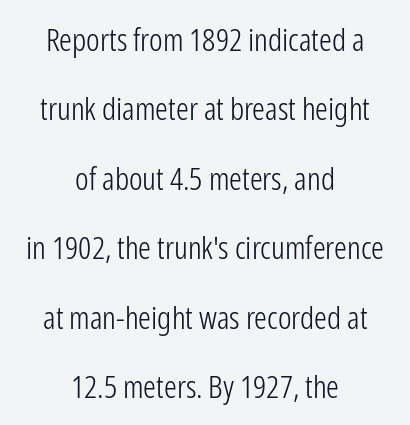
{"serif": "no", "italic": "no", "bold": "no", "weight": "light", "width": "condensed", "stroke_contrast": "low", "x_height": "medium", "monospaced": "no", "underline": "no", "align": "center", "line_spacing": "loose", "line_spacing_ratio": 2.17, "letter_spacing": "normal", "letter_spacing_em": 0.0, "glyph_px": 32}
